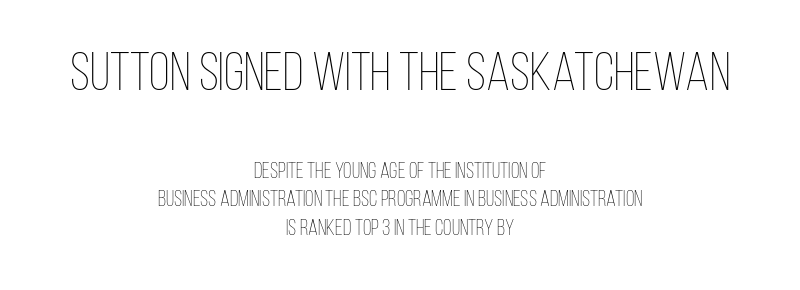
{"italic": "no", "bold": "no", "weight": "thin", "width": "condensed", "stroke_contrast": "low", "x_height": "large", "monospaced": "no", "underline": "no", "align": "center", "line_spacing": "normal", "line_spacing_ratio": 1.28, "letter_spacing": "normal", "letter_spacing_em": 0.0, "larger_block": "first", "size_ratio": 2.45, "glyph_px": 54}
